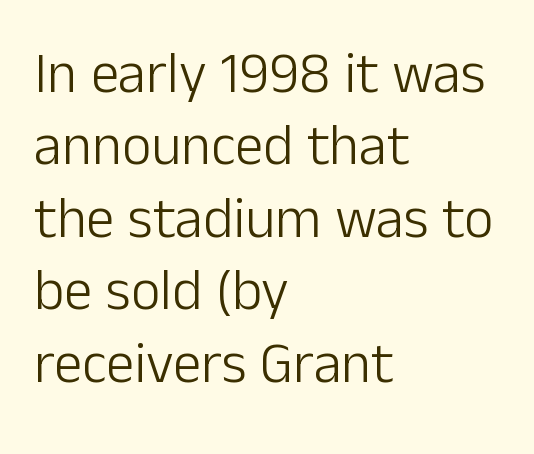
The image shows 57 px light sans-serif type, upright; set left-aligned, normal line spacing (1.27x), normal letter spacing, not underlined; low stroke contrast and a medium x-height.
